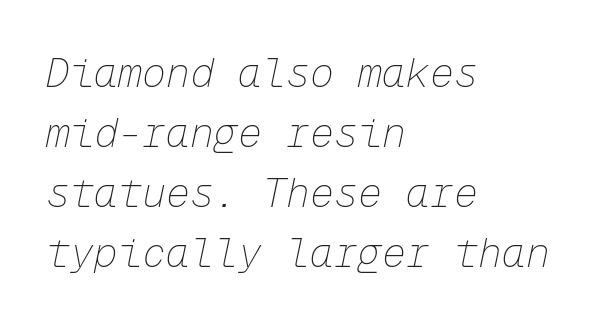
The image shows 40 px thin type, italic (leaning right), monospaced; set left-aligned, normal line spacing (1.5x), normal letter spacing, not underlined; low stroke contrast and a medium x-height.
